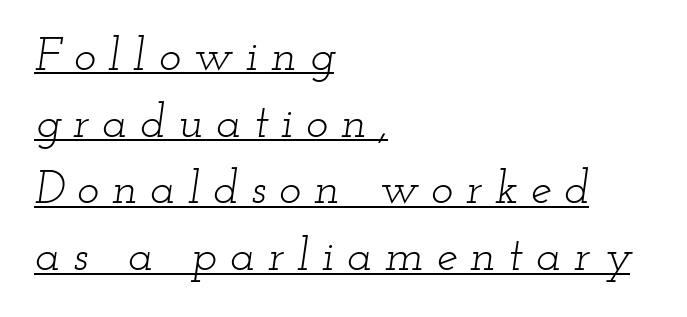
The image shows 47 px light, wide serif type, italic (leaning right); set left-aligned, normal line spacing (1.42x), unusually wide letter spacing (+0.27 em), underlined; low stroke contrast and a small x-height.
